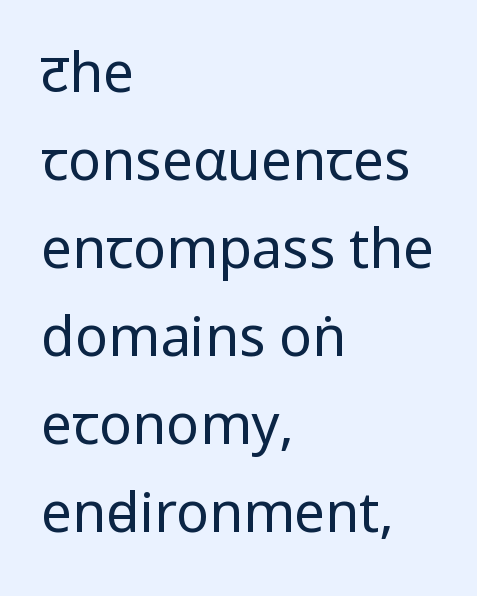
Q: Is the text bold? A: No.
Q: Is the text italic (slanted)? A: No, it is upright.
Q: Is the typeface a serif or a sans-serif typeface? A: Sans-serif.
Q: Is the text underlined? A: No.
Q: How is the paragraph aligned? A: Left-aligned.
Q: Is the spacing between letters normal or unusually wide? A: Normal.
Q: Is the spacing between lines tight, normal or loose? A: Normal.
Q: Width (condensed, normal, or wide)? A: Condensed.
Q: Stroke contrast? A: Low.
